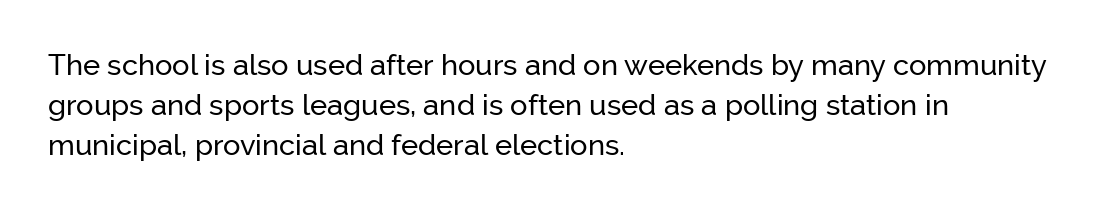
Q: Is the text italic (slanted)? A: No, it is upright.
Q: Is the typeface a serif or a sans-serif typeface? A: Sans-serif.
Q: Is the text underlined? A: No.
Q: How is the paragraph aligned? A: Left-aligned.
Q: Is the spacing between letters normal or unusually wide? A: Normal.
Q: Is the spacing between lines tight, normal or loose? A: Normal.
Q: Width (condensed, normal, or wide)? A: Normal.
Q: Stroke contrast? A: Low.
Q: x-height? A: Medium.
Q: Monospaced? A: No.
